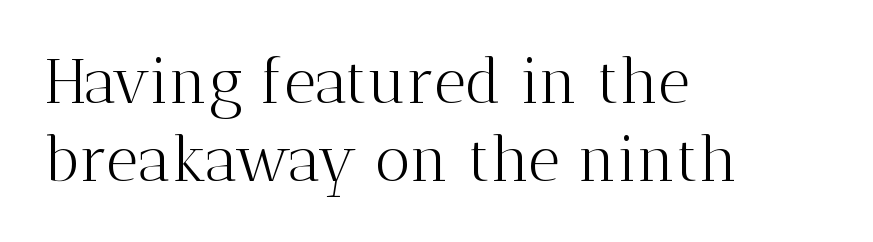
The image shows 62 px light serif type, upright; set left-aligned, normal line spacing (1.26x), normal letter spacing, not underlined; medium stroke contrast and a medium x-height.
